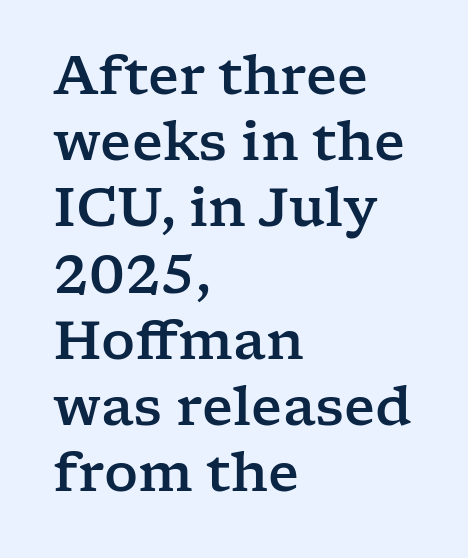
The image shows 53 px wide serif type, upright; set left-aligned, normal line spacing (1.25x), normal letter spacing, not underlined; low stroke contrast and a medium x-height.
